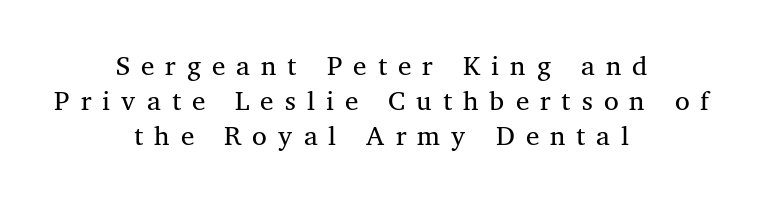
The image shows 27 px text type, upright; set centered, normal line spacing (1.3x), unusually wide letter spacing (+0.41 em), not underlined.
